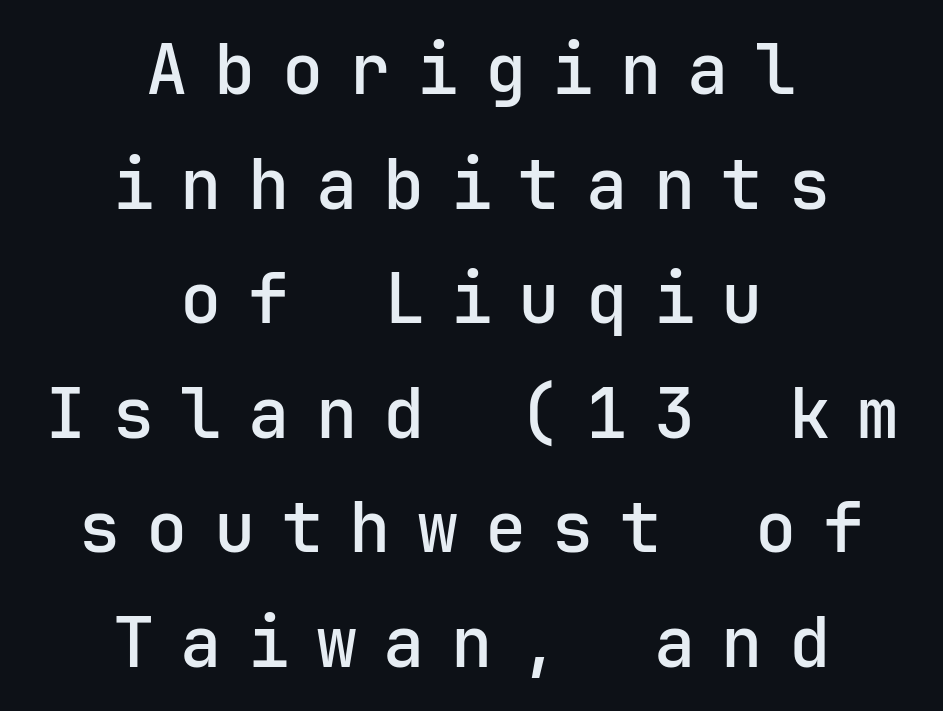
Q: Is the text italic (slanted)? A: No, it is upright.
Q: Is the typeface a serif or a sans-serif typeface? A: Sans-serif.
Q: Is the text underlined? A: No.
Q: How is the paragraph aligned? A: Centered.
Q: Is the spacing between letters normal or unusually wide? A: Unusually wide.
Q: Is the spacing between lines tight, normal or loose? A: Normal.
Q: Width (condensed, normal, or wide)? A: Normal.
Q: Stroke contrast? A: Low.
Q: x-height? A: Medium.
Q: Monospaced? A: Yes.
